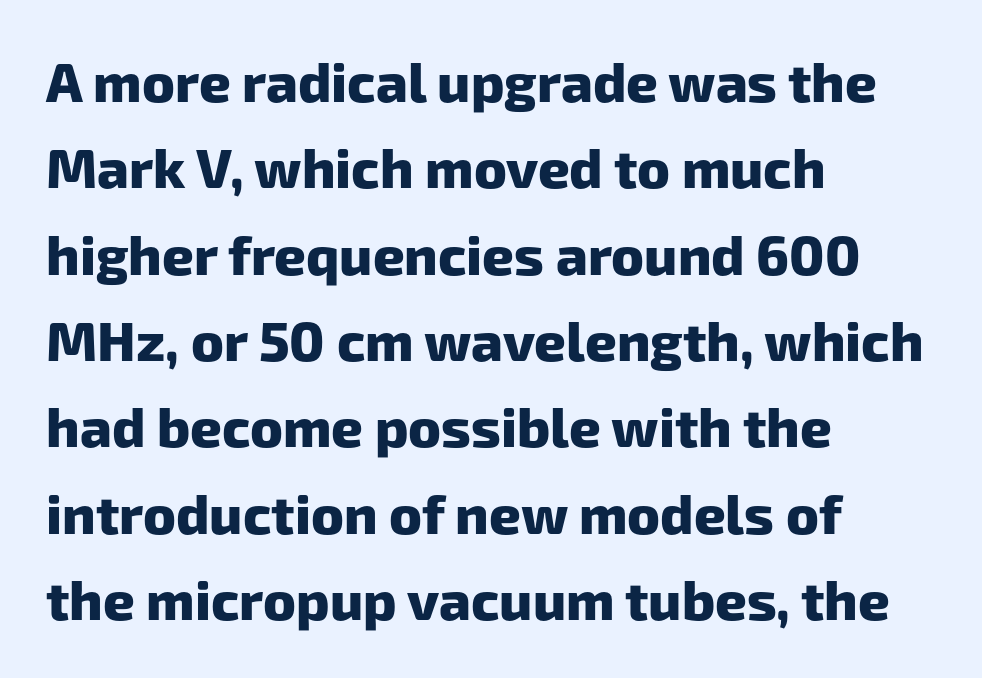
{"serif": "no", "bold": "yes", "weight": "heavy", "width": "normal", "stroke_contrast": "low", "x_height": "medium", "monospaced": "no", "underline": "no", "align": "left", "line_spacing": "normal", "line_spacing_ratio": 1.57, "letter_spacing": "normal", "letter_spacing_em": 0.0, "glyph_px": 55}
